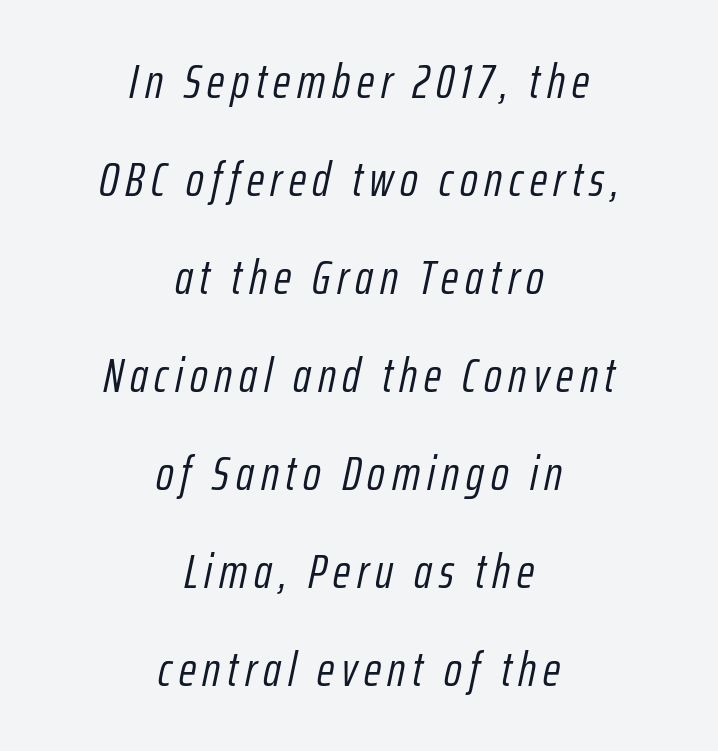
{"italic": "yes", "lean": "right", "slant_degrees": 12, "bold": "no", "weight": "light", "width": "condensed", "stroke_contrast": "low", "x_height": "medium", "monospaced": "no", "underline": "no", "align": "center", "line_spacing": "loose", "line_spacing_ratio": 2.04, "glyph_px": 48}
